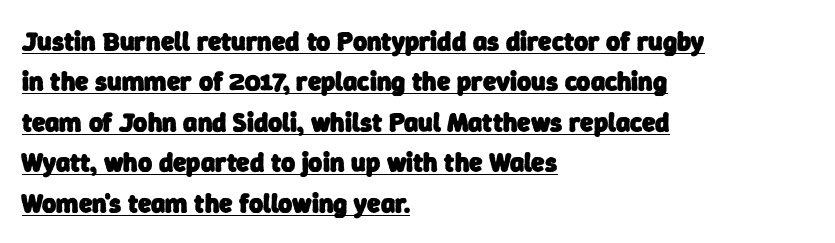
Q: Is the text bold? A: Yes.
Q: Is the text underlined? A: Yes.
Q: How is the paragraph aligned? A: Left-aligned.
Q: Is the spacing between letters normal or unusually wide? A: Normal.
Q: Is the spacing between lines tight, normal or loose? A: Normal.
